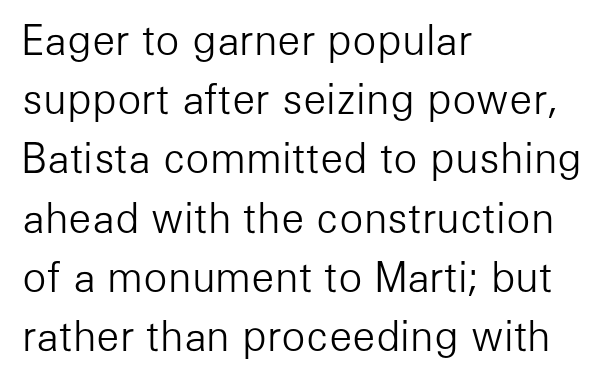
{"serif": "no", "italic": "no", "bold": "no", "weight": "light", "width": "normal", "stroke_contrast": "low", "x_height": "medium", "monospaced": "no", "underline": "no", "align": "left", "line_spacing": "normal", "line_spacing_ratio": 1.48, "letter_spacing": "normal", "letter_spacing_em": 0.0, "glyph_px": 40}
